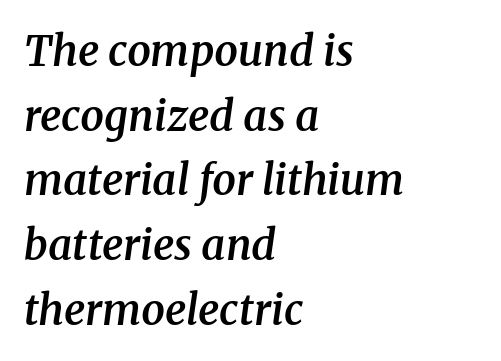
Looking at the ascenders, they clearly lean. The passage is arranged the way most books set body copy — flush left. Underline: absent. What kind of face is this? One with serifs. Character widths vary here, with narrow letters taking less room than wide ones. The horizontal fit of the characters is conventional and even.
